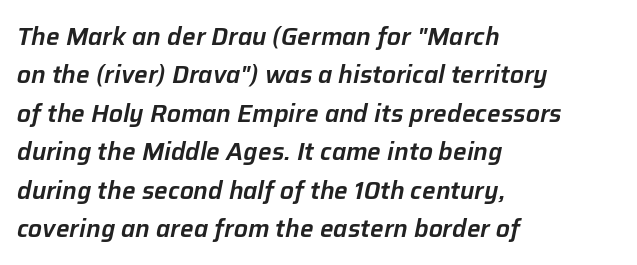
The image shows 24 px text type, italic (leaning right); set left-aligned, normal line spacing (1.6x), normal letter spacing, not underlined.
